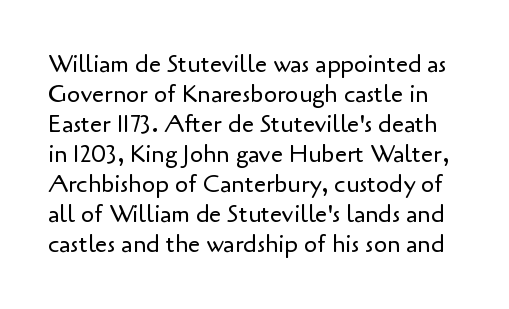
{"italic": "no", "bold": "no", "underline": "no", "line_spacing": "normal", "line_spacing_ratio": 1.25, "letter_spacing": "normal", "letter_spacing_em": 0.0, "glyph_px": 24}
